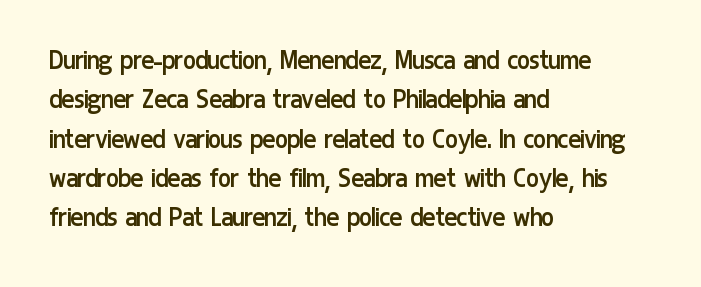
Q: Is the text bold? A: No.
Q: Is the text italic (slanted)? A: No, it is upright.
Q: Is the typeface a serif or a sans-serif typeface? A: Sans-serif.
Q: Is the text underlined? A: No.
Q: How is the paragraph aligned? A: Left-aligned.
Q: Is the spacing between letters normal or unusually wide? A: Normal.
Q: Is the spacing between lines tight, normal or loose? A: Normal.
Q: Width (condensed, normal, or wide)? A: Condensed.
Q: Stroke contrast? A: Low.
Q: x-height? A: Medium.
Q: Monospaced? A: No.
